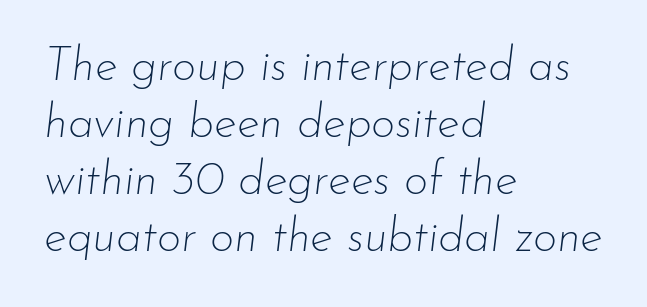
The image shows 47 px thin type, italic (leaning right); set left-aligned, line spacing 1.21x, normal letter spacing, not underlined; low stroke contrast and a small x-height.
